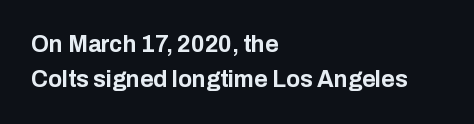
The image shows 23 px bold type, upright; set left-aligned, normal line spacing (1.53x), normal letter spacing, not underlined.
